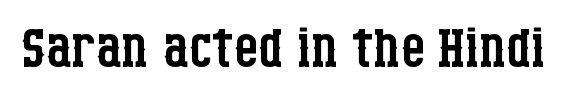
Letters have the restrained weight of plain body copy at most. The passage shown is typeset with a serif family. The rendering uses natural spacing where letterforms have individual widths. What stands out about the letter spacing? Nothing — it is the standard amount. A roman cut, with each character standing at attention.
